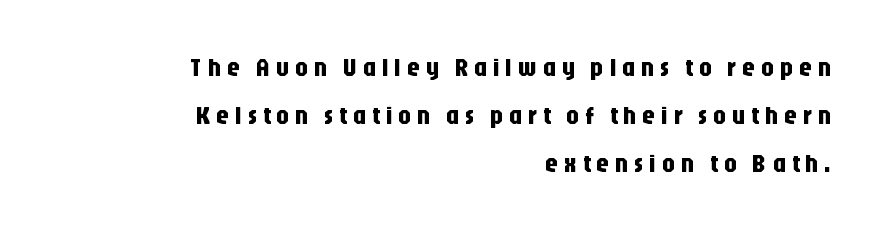
Q: Is the text italic (slanted)? A: No, it is upright.
Q: Is the text underlined? A: No.
Q: How is the paragraph aligned? A: Right-aligned.
Q: Is the spacing between letters normal or unusually wide? A: Unusually wide.
